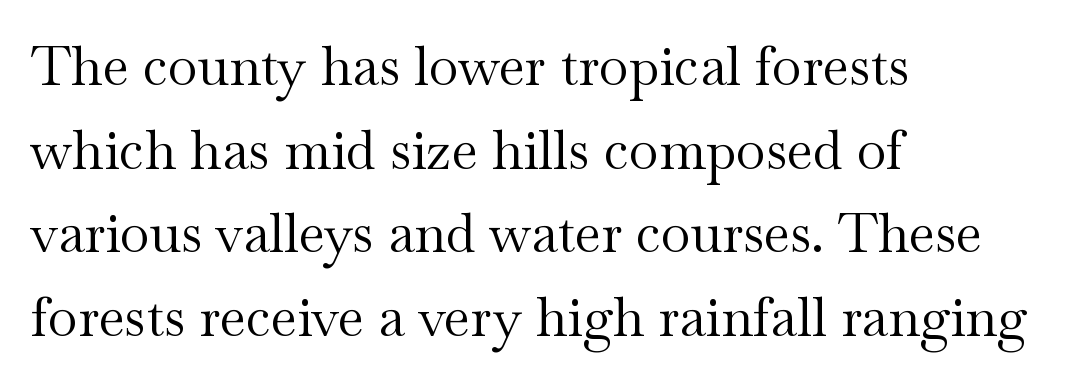
Here the glyphs are tracked normally, forming tight word shapes. Compared with a centered layout, this one pins lines to the left instead. Style check: upright. Clear beneath every line of the passage.
